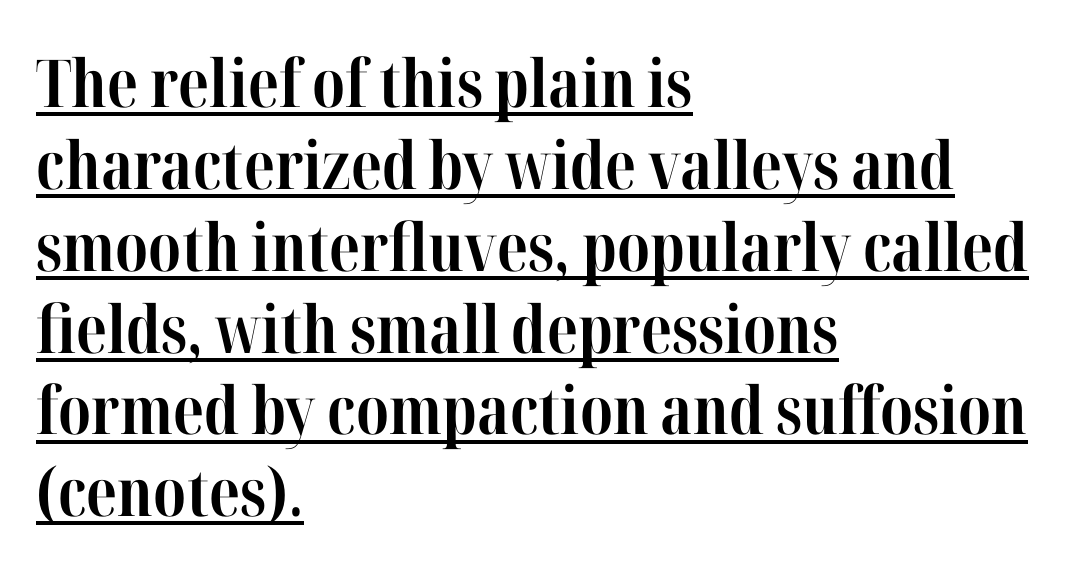
{"serif": "yes", "italic": "no", "bold": "yes", "weight": "bold", "width": "condensed", "stroke_contrast": "high", "x_height": "medium", "monospaced": "no", "underline": "yes", "align": "left", "line_spacing_ratio": 1.24, "letter_spacing": "normal", "letter_spacing_em": 0.0, "glyph_px": 66}
